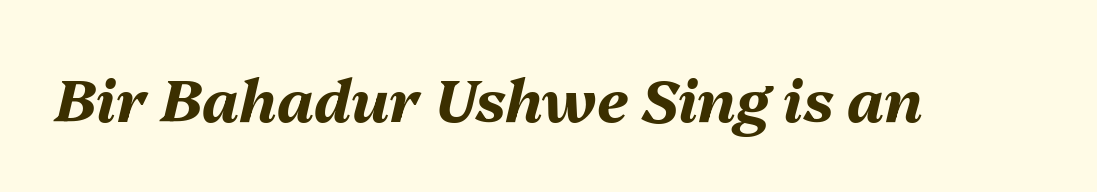
In terms of weight, the rendering is a true, heavy bold. The letterforms sit shoulder to shoulder at normal distance. The letters are slanted; this is an italic face. This sample has the flowing, uneven cadence of proportional lettering.
